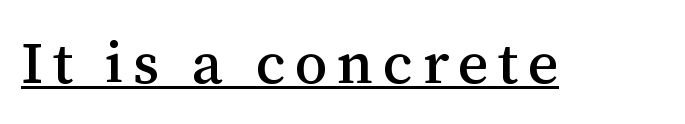
{"serif": "yes", "italic": "no", "width": "normal", "stroke_contrast": "medium", "x_height": "medium", "monospaced": "no", "underline": "yes", "glyph_px": 59}
